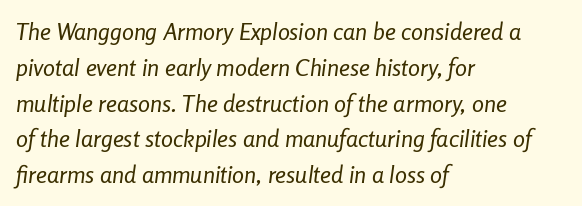
In terms of leading, this rendering sits right in the middle. Notice how the stems are inclined rather than vertical — that's the hallmark of italics. The strokes carry an ordinary text weight at most. Each word holds together tightly as a unit, with standard inter-letter gaps. The zone under the glyphs is completely vacant.
